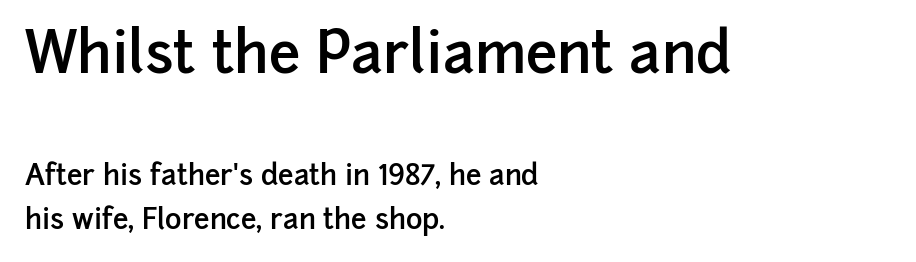
Is this a fixed-width face? No — the glyphs have proportional, varying widths. Semibold letterforms, between regular and bold. The typography opts for an upright posture over an oblique one. Caption: upper text group enlarged, lower text group reduced. In terms of letterform style, serifs are entirely absent. Horizontal bands of white between lines are of average thickness.
